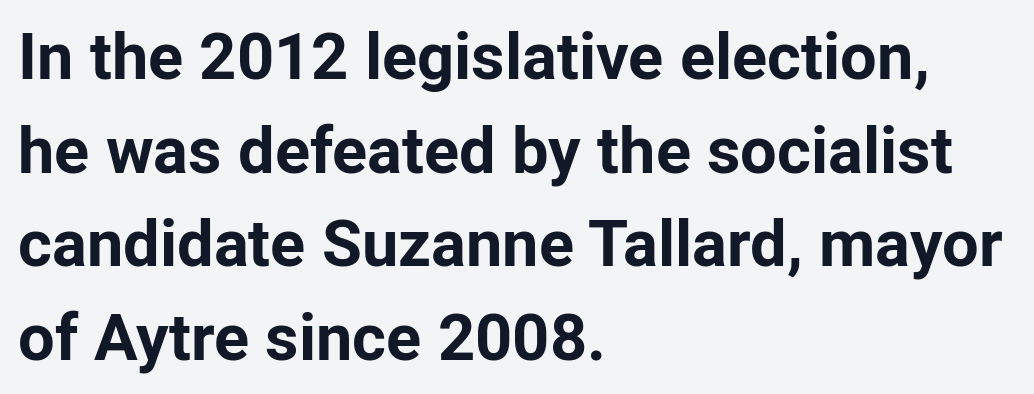
Q: Is the text bold? A: Yes.
Q: Is the text italic (slanted)? A: No, it is upright.
Q: Is the typeface a serif or a sans-serif typeface? A: Sans-serif.
Q: Is the text underlined? A: No.
Q: How is the paragraph aligned? A: Left-aligned.
Q: Is the spacing between letters normal or unusually wide? A: Normal.
Q: Is the spacing between lines tight, normal or loose? A: Normal.
Q: Width (condensed, normal, or wide)? A: Normal.
Q: Stroke contrast? A: Low.
Q: x-height? A: Medium.
Q: Monospaced? A: No.
